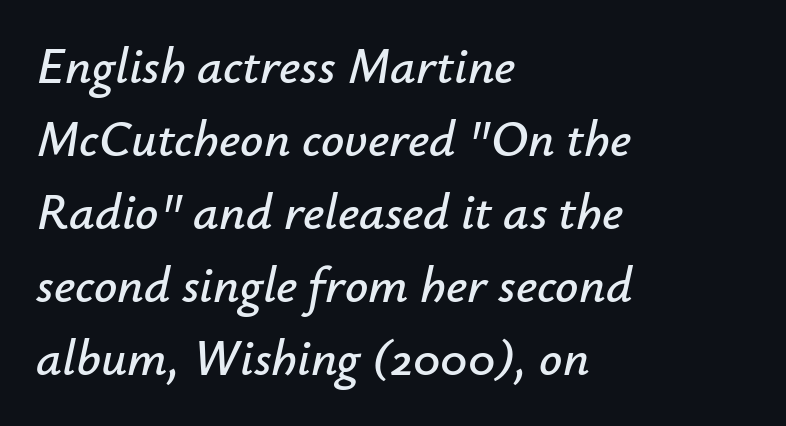
The image shows 51 px text type, italic (leaning right); set left-aligned, normal line spacing (1.43x), normal letter spacing, not underlined; low stroke contrast and a small x-height.
